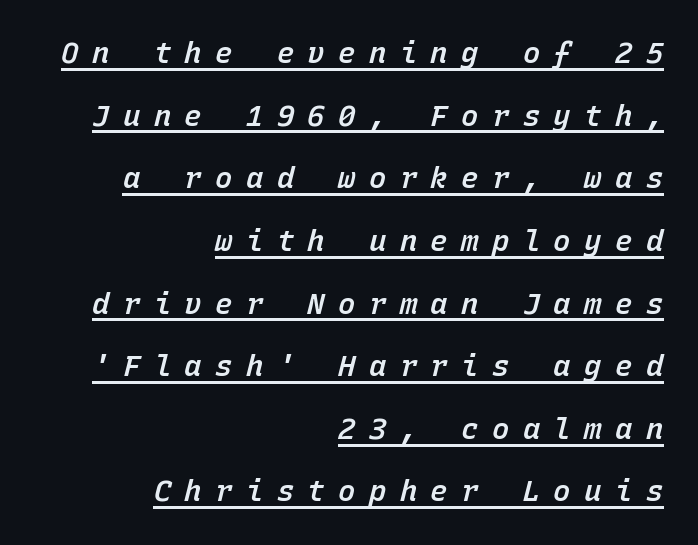
The image shows 29 px semibold type, italic (leaning right), monospaced; set right-aligned, loose line spacing (2.16x), unusually wide letter spacing (+0.46 em), underlined; low stroke contrast and a medium x-height.
